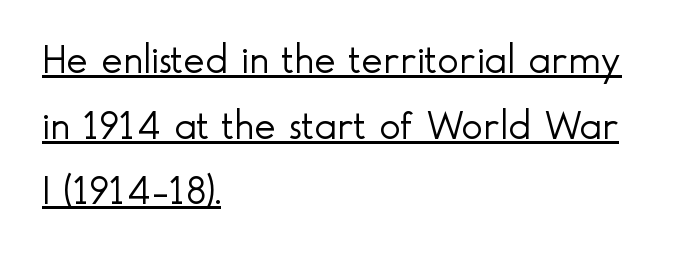
Alignment: flush left. What decoration does the sample have? An underline. The letters look calm and open, with moderate or lighter stems. Nothing unusual about the tracking: characters are spaced as the font intends.
